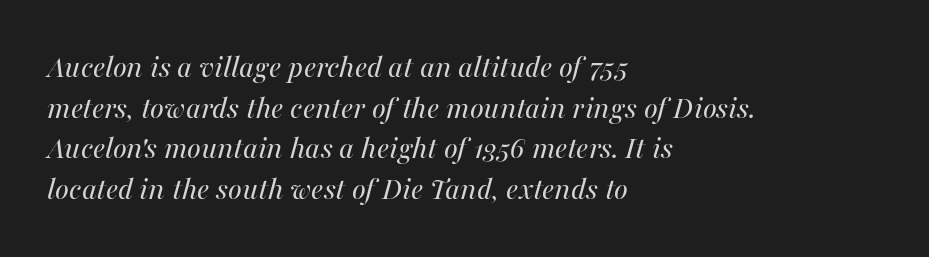
Q: Is the text bold? A: No.
Q: Is the text italic (slanted)? A: Yes, it leans right by about 16 degrees.
Q: Is the text underlined? A: No.
Q: How is the paragraph aligned? A: Left-aligned.
Q: Is the spacing between letters normal or unusually wide? A: Normal.
Q: Width (condensed, normal, or wide)? A: Normal.
Q: Stroke contrast? A: Medium.
Q: x-height? A: Medium.
Q: Monospaced? A: No.
